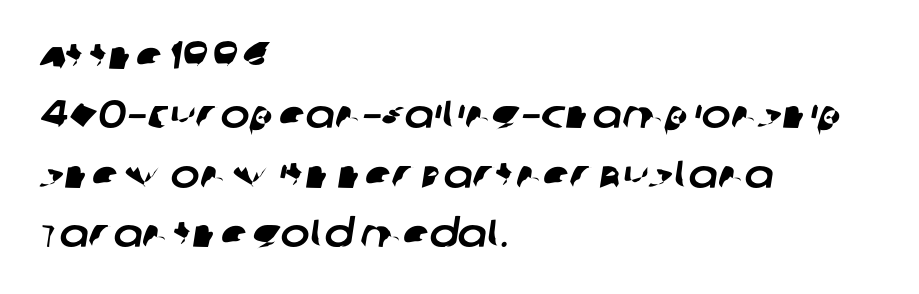
{"serif": "no", "width": "normal", "stroke_contrast": "low", "x_height": "large", "monospaced": "no", "underline": "no", "align": "left", "line_spacing": "normal", "line_spacing_ratio": 1.52, "letter_spacing": "normal", "letter_spacing_em": 0.0, "glyph_px": 39}
